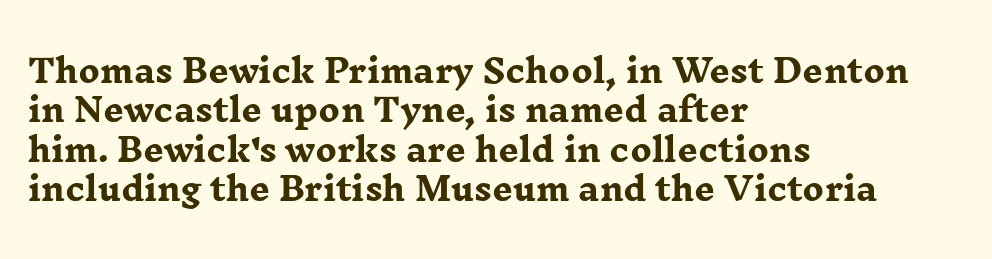
Q: Is the text bold? A: Yes.
Q: Is the text italic (slanted)? A: No, it is upright.
Q: Is the typeface a serif or a sans-serif typeface? A: Serif.
Q: Is the text underlined? A: No.
Q: How is the paragraph aligned? A: Left-aligned.
Q: Is the spacing between letters normal or unusually wide? A: Normal.
Q: Width (condensed, normal, or wide)? A: Wide.
Q: Stroke contrast? A: Low.
Q: x-height? A: Medium.
Q: Monospaced? A: No.
